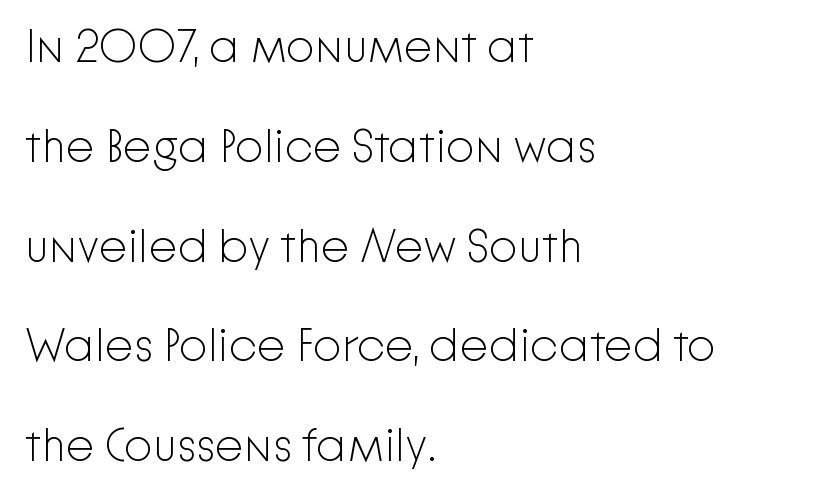
The image shows 46 px light sans-serif type, upright; set left-aligned, loose line spacing (2.17x), normal letter spacing, not underlined; low stroke contrast and a medium x-height.
